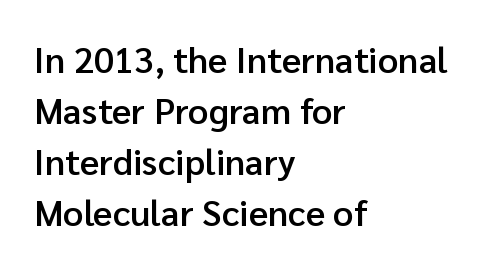
The image shows 36 px semibold sans-serif type, upright; set left-aligned, normal line spacing (1.42x), normal letter spacing, not underlined; low stroke contrast and a medium x-height.
